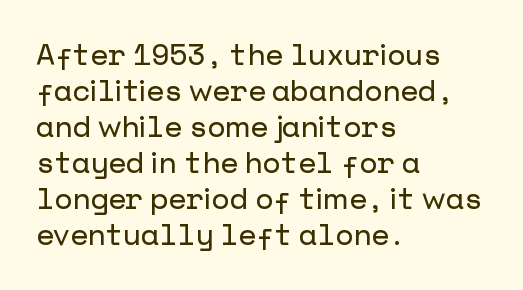
The image shows 29 px sans-serif type, upright; set left-aligned, line spacing 1.24x, normal letter spacing, not underlined; low stroke contrast and a medium x-height.
